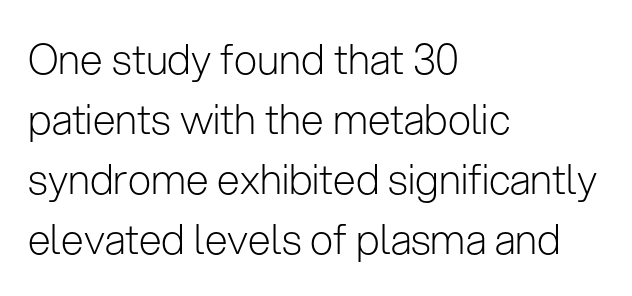
The image shows 41 px light sans-serif type, upright; set left-aligned, normal line spacing (1.46x), normal letter spacing, not underlined; low stroke contrast and a medium x-height.
